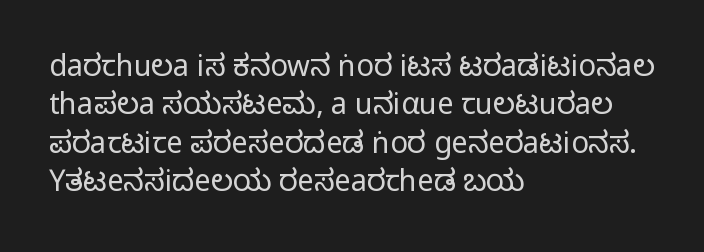
Honestly, the row spacing looks completely unremarkable. The passage shown is typed in a proportional face where columns would drift. The font's upright variant was chosen for this text. The characters are drawn with everyday or finer stroke widths.
